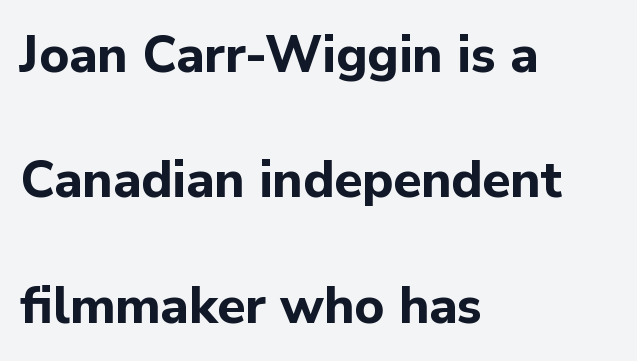
Proportional: the letters do not fall into vertical columns. No word sits above an underline. Is there much room between lines? Yes — plenty of vertical air separates them. The letterforms sit shoulder to shoulder at normal distance.
